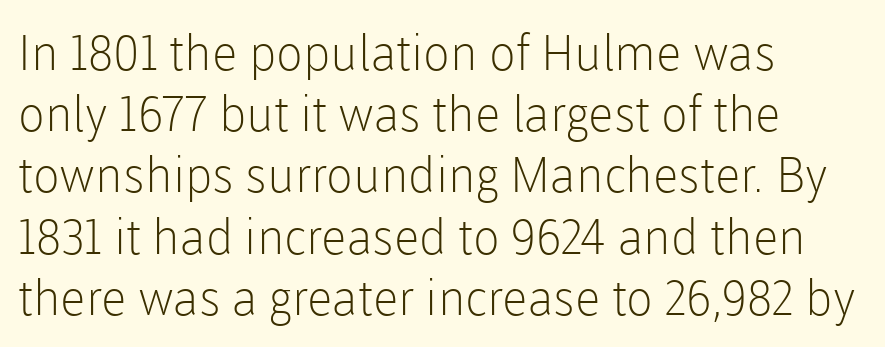
{"serif": "no", "italic": "no", "bold": "no", "weight": "light", "width": "normal", "stroke_contrast": "low", "x_height": "medium", "monospaced": "no", "underline": "no", "align": "left", "line_spacing": "normal", "line_spacing_ratio": 1.25, "letter_spacing": "normal", "letter_spacing_em": 0.0, "glyph_px": 49}
